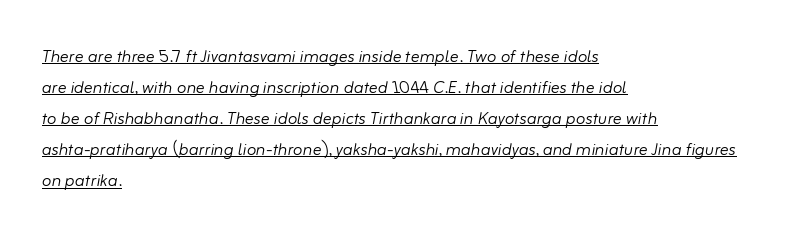
{"italic": "yes", "lean": "right", "slant_degrees": 10, "bold": "no", "underline": "yes", "align": "left", "line_spacing": "normal", "line_spacing_ratio": 1.41, "letter_spacing": "normal", "letter_spacing_em": 0.0, "glyph_px": 22}
